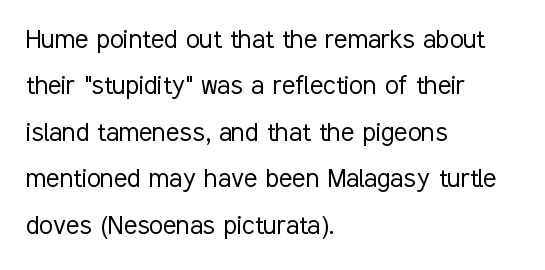
{"serif": "no", "italic": "no", "bold": "no", "weight": "light", "width": "condensed", "stroke_contrast": "low", "x_height": "medium", "monospaced": "no", "underline": "no", "align": "left", "line_spacing": "normal", "line_spacing_ratio": 1.5, "letter_spacing": "normal", "letter_spacing_em": 0.0, "glyph_px": 31}
